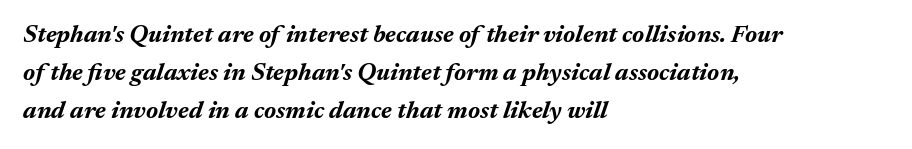
{"italic": "yes", "lean": "right", "slant_degrees": 17, "bold": "yes", "underline": "no", "align": "left", "line_spacing": "normal", "line_spacing_ratio": 1.53, "letter_spacing": "normal", "letter_spacing_em": 0.0, "glyph_px": 25}
